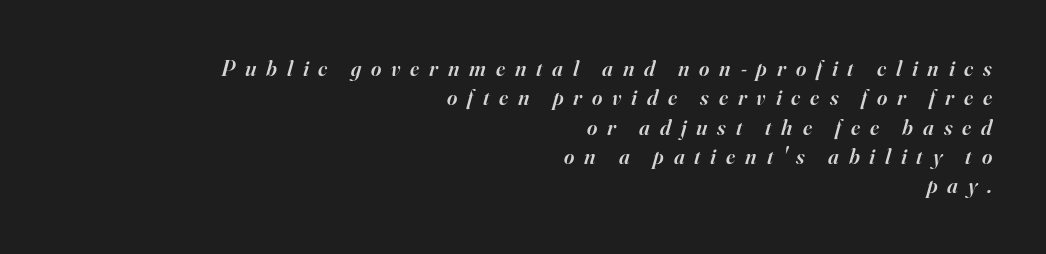
The image shows 22 px text type, italic (leaning right); set right-aligned, normal line spacing (1.33x), unusually wide letter spacing (+0.45 em), not underlined.
